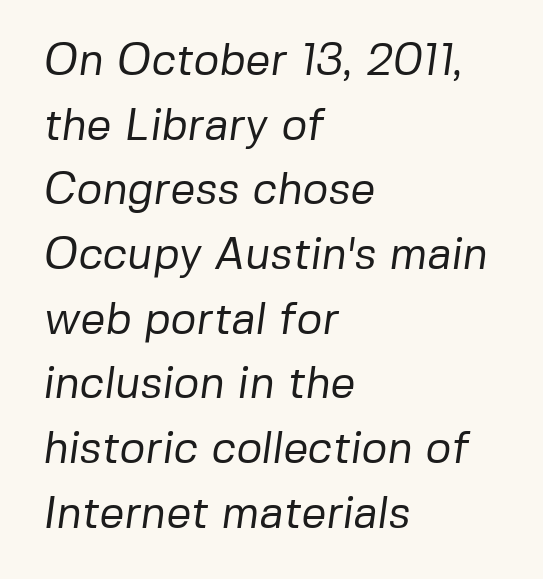
Q: Is the text bold? A: No.
Q: Is the typeface a serif or a sans-serif typeface? A: Sans-serif.
Q: Is the text underlined? A: No.
Q: How is the paragraph aligned? A: Left-aligned.
Q: Is the spacing between letters normal or unusually wide? A: Normal.
Q: Is the spacing between lines tight, normal or loose? A: Normal.
Q: Width (condensed, normal, or wide)? A: Normal.
Q: Stroke contrast? A: Low.
Q: x-height? A: Medium.
Q: Monospaced? A: No.
